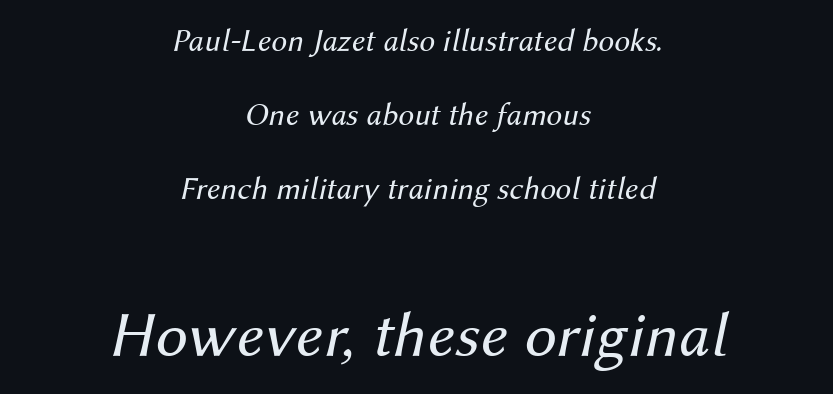
Q: Is the text bold? A: No.
Q: Is the text italic (slanted)? A: Yes, it leans right by about 12 degrees.
Q: Is the text underlined? A: No.
Q: How is the paragraph aligned? A: Centered.
Q: Is the spacing between letters normal or unusually wide? A: Normal.
Q: Is the spacing between lines tight, normal or loose? A: Loose.
Q: Which block of text is set in a larger size, the first (top) or the second (bottom)? A: The second (bottom) one.
Q: Width (condensed, normal, or wide)? A: Normal.
Q: Stroke contrast? A: Medium.
Q: x-height? A: Medium.
Q: Monospaced? A: No.
